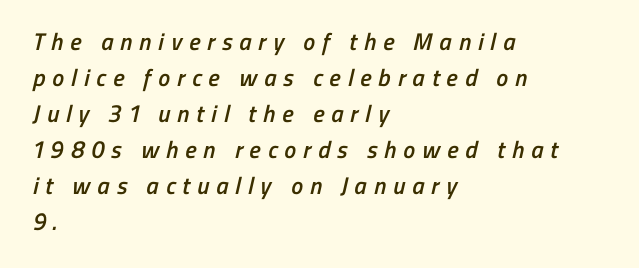
The image shows 24 px text type; set left-aligned, normal line spacing (1.5x), unusually wide letter spacing (+0.29 em), not underlined.
